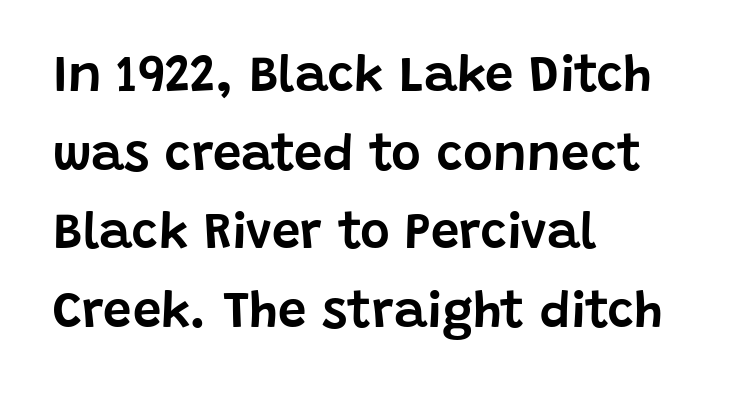
Default kerning and tracking; the words read as compact shapes. These lines are rendered in a variable-pitch font. To sum up the face: it is a sans, with no serifs. The text block is weighted toward the left margin, trailing off unevenly rightward. The axis of the letterforms is exactly vertical.
